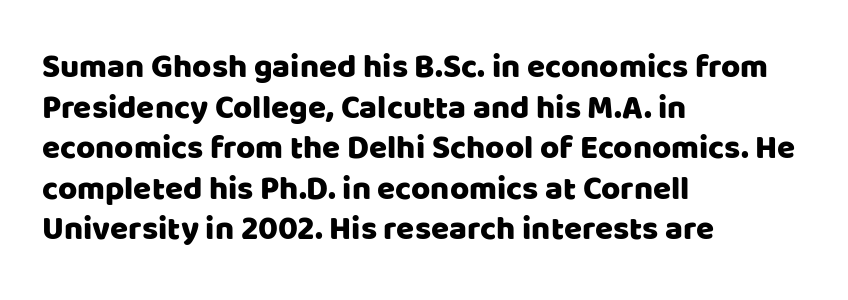
The image shows 33 px sans-serif type, upright; set left-aligned, line spacing 1.23x, normal letter spacing, not underlined; low stroke contrast and a large x-height.
